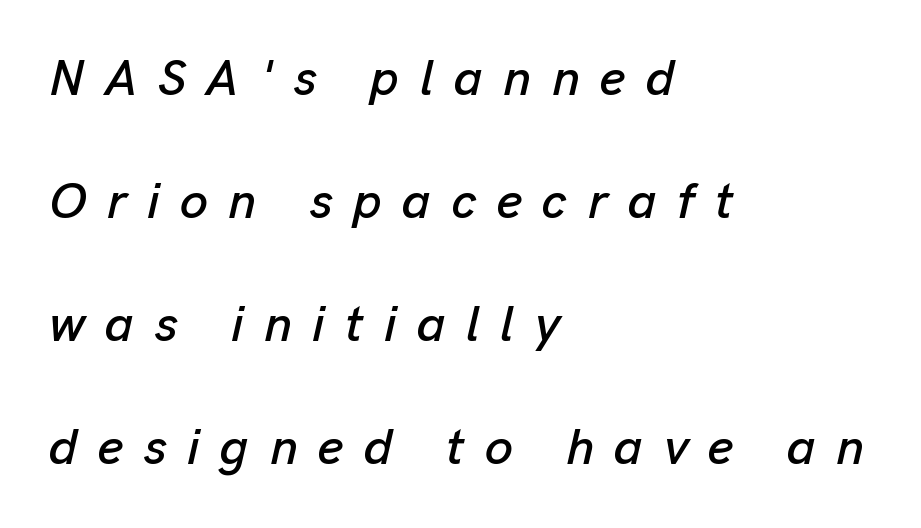
The rendering inserts visible extra space after every character. Note the varied advance widths — an 'i' is clearly narrower than an 'm'. Nobody drew a line under any word here. Horizontal bands of white between lines are thick stripes.
